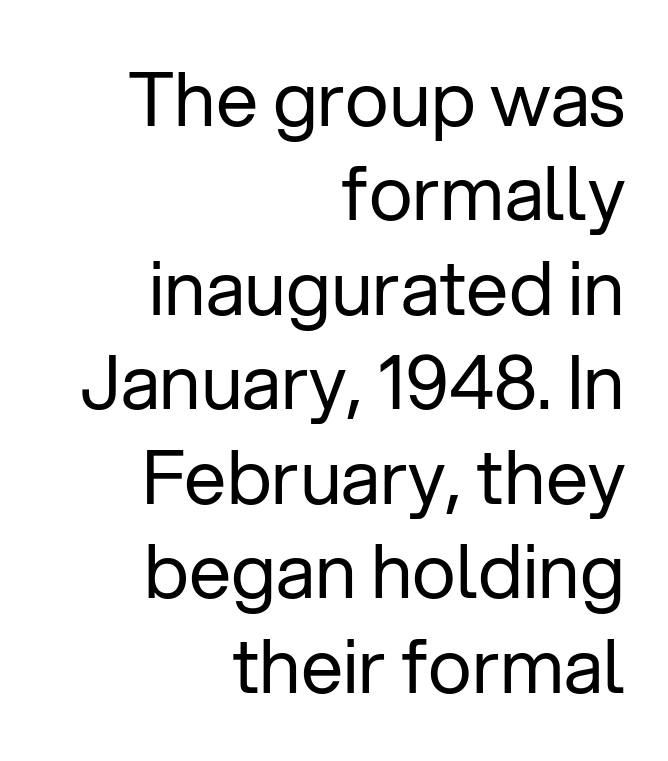
The image shows 75 px regular-weight sans-serif type, upright; set right-aligned, normal line spacing (1.26x), normal letter spacing, not underlined; low stroke contrast and a medium x-height.
